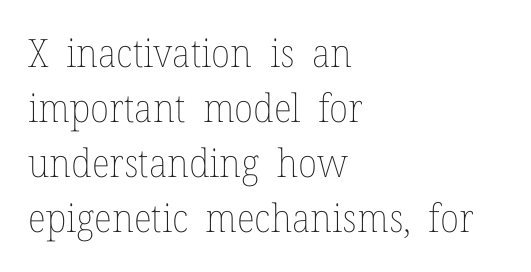
{"italic": "no", "bold": "no", "weight": "thin", "width": "normal", "stroke_contrast": "low", "x_height": "medium", "monospaced": "no", "underline": "no", "align": "left", "line_spacing": "normal", "line_spacing_ratio": 1.41, "letter_spacing": "normal", "letter_spacing_em": 0.0, "glyph_px": 39}
